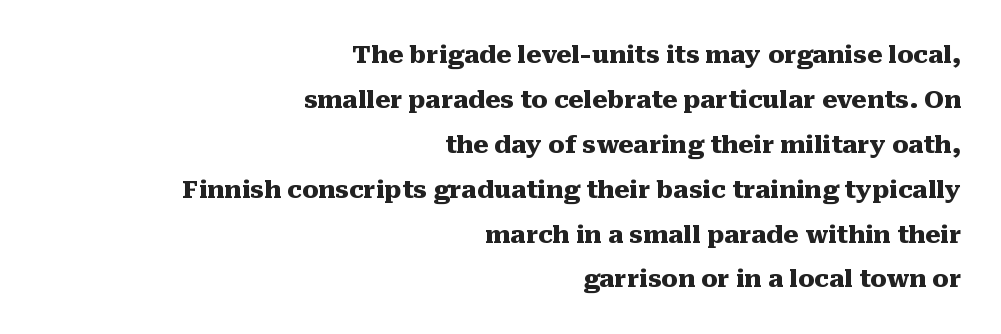
Q: Is the text bold? A: Yes.
Q: Is the text italic (slanted)? A: No, it is upright.
Q: Is the text underlined? A: No.
Q: How is the paragraph aligned? A: Right-aligned.
Q: Is the spacing between letters normal or unusually wide? A: Normal.
